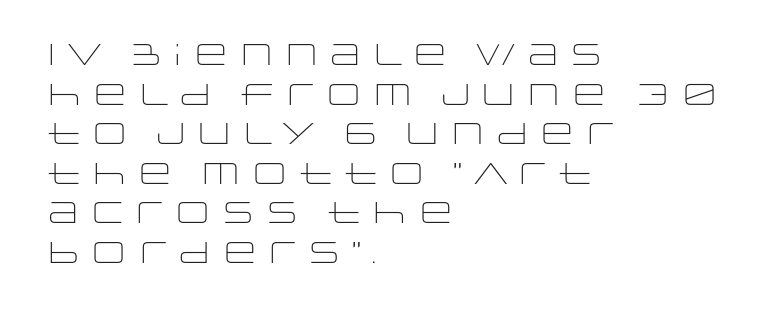
Q: Is the text bold? A: No.
Q: Is the text italic (slanted)? A: No, it is upright.
Q: Is the typeface a serif or a sans-serif typeface? A: Sans-serif.
Q: Is the text underlined? A: No.
Q: How is the paragraph aligned? A: Left-aligned.
Q: Is the spacing between letters normal or unusually wide? A: Normal.
Q: Is the spacing between lines tight, normal or loose? A: Normal.
Q: Width (condensed, normal, or wide)? A: Wide.
Q: Stroke contrast? A: Low.
Q: x-height? A: Large.
Q: Monospaced? A: No.
